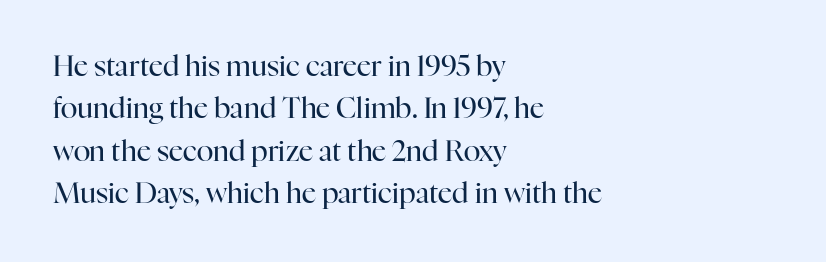
The image shows 28 px regular-weight serif type, upright; set left-aligned, normal line spacing (1.51x), normal letter spacing, not underlined; high stroke contrast and a medium x-height.
